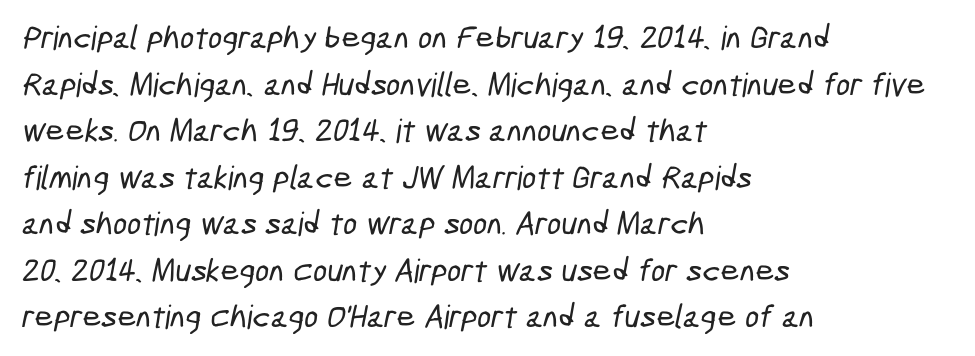
These lines keep a tight, regular rhythm from letter to letter. This is sans-serif lettering, the kind often seen on screens and signage. A clean baseline with only descenders dipping below it. The passage shown is typed in a proportional face where columns would drift. The line-height multiplier appears to be the usual default.
